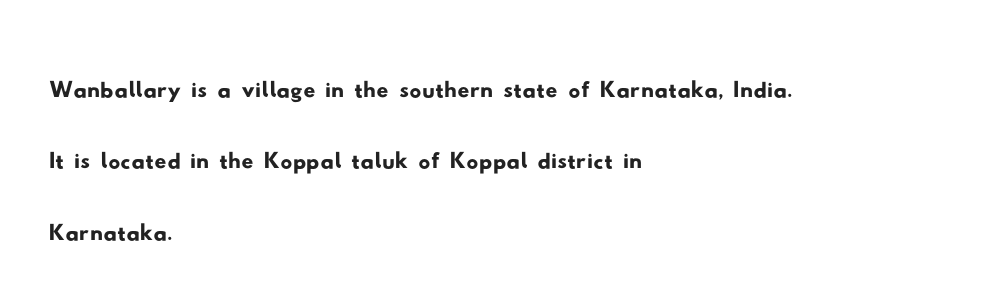
The letters carry no serifs — their stems end cleanly without finishing strokes. Type without underlining. The setting favours the left margin, as ordinary paragraphs usually do. Varying glyph widths throughout — classic text-font behaviour.
